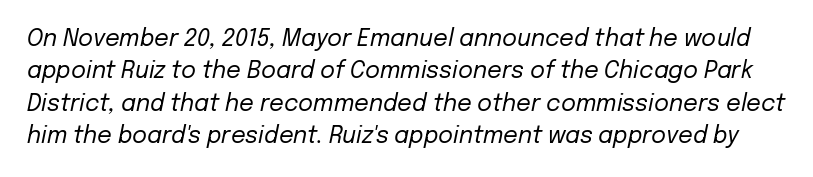
Q: Is the text bold? A: No.
Q: Is the text italic (slanted)? A: Yes, it leans right by about 12 degrees.
Q: Is the text underlined? A: No.
Q: Is the spacing between letters normal or unusually wide? A: Normal.
Q: Is the spacing between lines tight, normal or loose? A: Normal.
